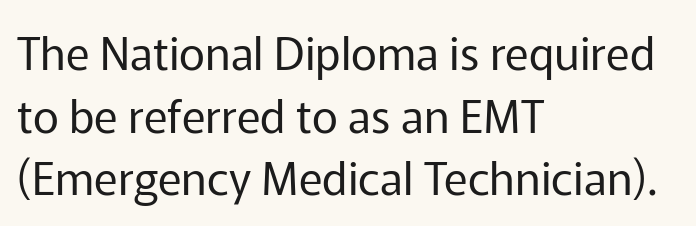
Q: Is the text bold? A: No.
Q: Is the text italic (slanted)? A: No, it is upright.
Q: Is the typeface a serif or a sans-serif typeface? A: Sans-serif.
Q: Is the text underlined? A: No.
Q: How is the paragraph aligned? A: Left-aligned.
Q: Is the spacing between letters normal or unusually wide? A: Normal.
Q: Is the spacing between lines tight, normal or loose? A: Normal.
Q: Width (condensed, normal, or wide)? A: Normal.
Q: Stroke contrast? A: Low.
Q: x-height? A: Medium.
Q: Monospaced? A: No.
